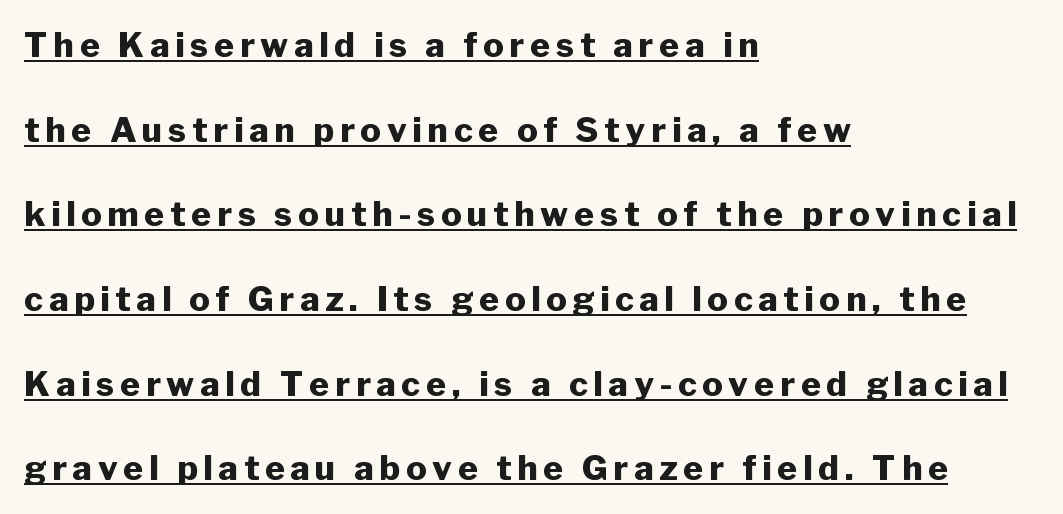
The image shows 34 px heavy sans-serif type, upright; set left-aligned, loose line spacing (2.49x), underlined; low stroke contrast and a medium x-height.
